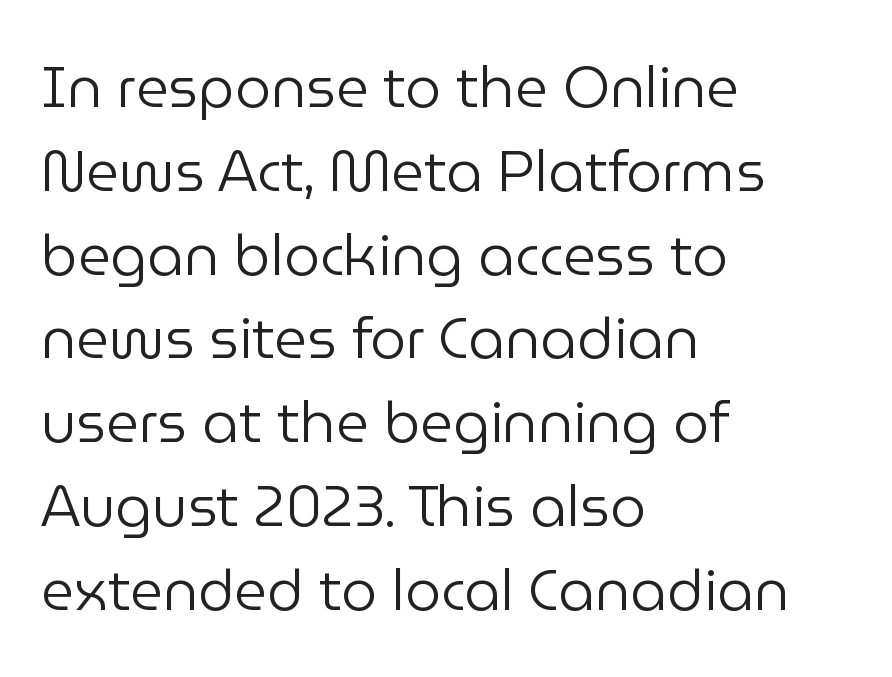
The image shows 57 px regular-weight sans-serif type, upright; set left-aligned, normal line spacing (1.47x), normal letter spacing, not underlined; low stroke contrast and a medium x-height.
